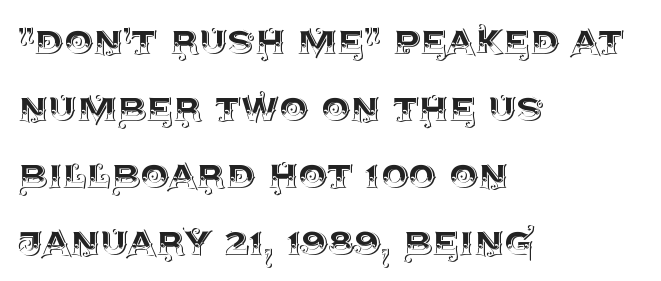
Q: Is the text italic (slanted)? A: No, it is upright.
Q: Is the text underlined? A: No.
Q: How is the paragraph aligned? A: Left-aligned.
Q: Is the spacing between letters normal or unusually wide? A: Normal.
Q: Is the spacing between lines tight, normal or loose? A: Normal.
Q: Width (condensed, normal, or wide)? A: Normal.
Q: x-height? A: Large.
Q: Monospaced? A: No.
